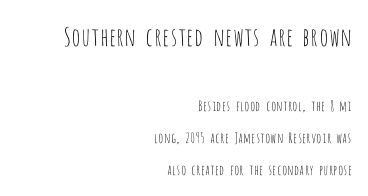
Q: Is the text bold? A: No.
Q: Is the text italic (slanted)? A: No, it is upright.
Q: Is the text underlined? A: No.
Q: How is the paragraph aligned? A: Right-aligned.
Q: Is the spacing between letters normal or unusually wide? A: Normal.
Q: Is the spacing between lines tight, normal or loose? A: Loose.
Q: Which block of text is set in a larger size, the first (top) or the second (bottom)? A: The first (top) one.
